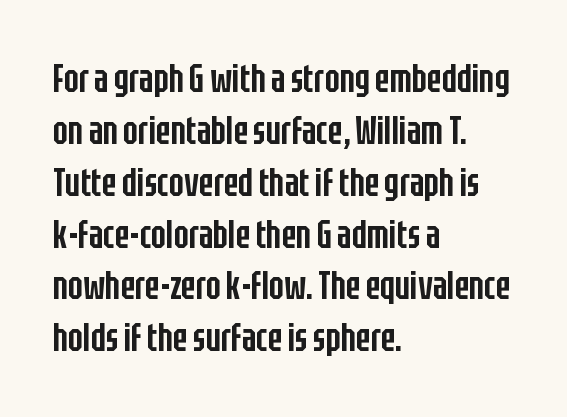
Q: Is the text bold? A: Semi-bold.
Q: Is the text italic (slanted)? A: No, it is upright.
Q: Is the typeface a serif or a sans-serif typeface? A: Sans-serif.
Q: Is the text underlined? A: No.
Q: How is the paragraph aligned? A: Left-aligned.
Q: Is the spacing between letters normal or unusually wide? A: Normal.
Q: Is the spacing between lines tight, normal or loose? A: Normal.
Q: Width (condensed, normal, or wide)? A: Condensed.
Q: Stroke contrast? A: Low.
Q: x-height? A: Large.
Q: Monospaced? A: No.
